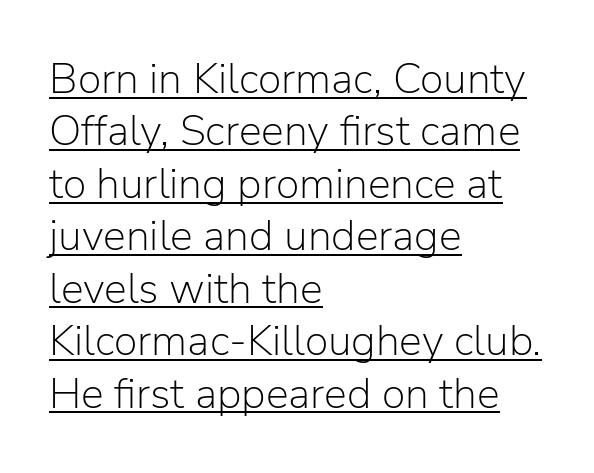
Q: Is the text bold? A: No.
Q: Is the text italic (slanted)? A: No, it is upright.
Q: Is the typeface a serif or a sans-serif typeface? A: Sans-serif.
Q: Is the text underlined? A: Yes.
Q: How is the paragraph aligned? A: Left-aligned.
Q: Is the spacing between letters normal or unusually wide? A: Normal.
Q: Width (condensed, normal, or wide)? A: Normal.
Q: Stroke contrast? A: Low.
Q: x-height? A: Medium.
Q: Monospaced? A: No.
